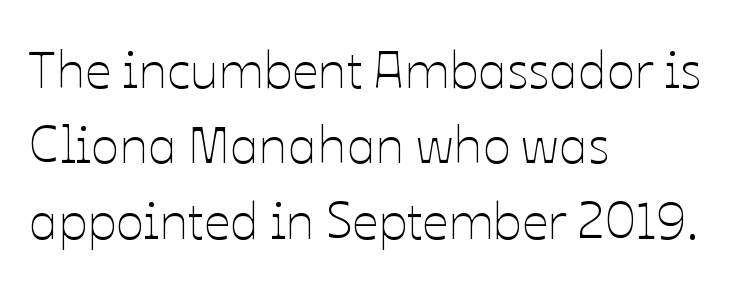
{"italic": "no", "bold": "no", "weight": "thin", "width": "normal", "stroke_contrast": "low", "x_height": "medium", "monospaced": "no", "underline": "no", "align": "left", "line_spacing": "normal", "line_spacing_ratio": 1.45, "letter_spacing": "normal", "letter_spacing_em": 0.0, "glyph_px": 52}
